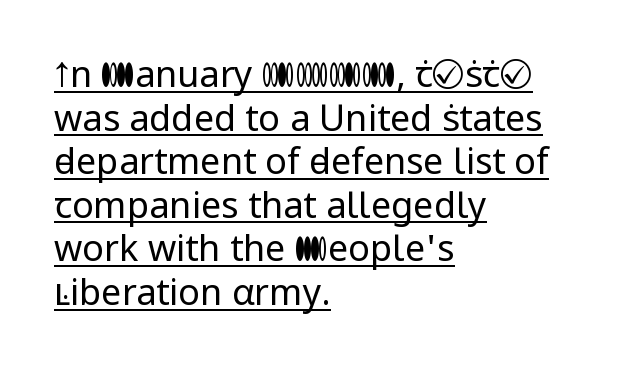
Q: Is the text bold? A: No.
Q: Is the text italic (slanted)? A: No, it is upright.
Q: Is the typeface a serif or a sans-serif typeface? A: Sans-serif.
Q: Is the text underlined? A: Yes.
Q: How is the paragraph aligned? A: Left-aligned.
Q: Is the spacing between letters normal or unusually wide? A: Normal.
Q: Width (condensed, normal, or wide)? A: Normal.
Q: Stroke contrast? A: Low.
Q: x-height? A: Medium.
Q: Monospaced? A: No.
